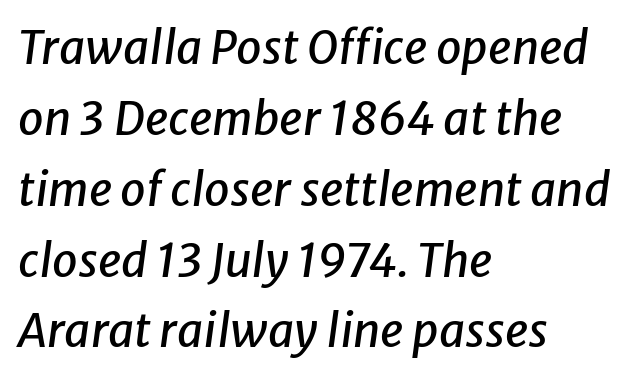
{"italic": "yes", "lean": "right", "slant_degrees": 8, "width": "normal", "stroke_contrast": "low", "x_height": "medium", "monospaced": "no", "underline": "no", "align": "left", "line_spacing": "normal", "line_spacing_ratio": 1.54, "letter_spacing": "normal", "letter_spacing_em": 0.0, "glyph_px": 46}
